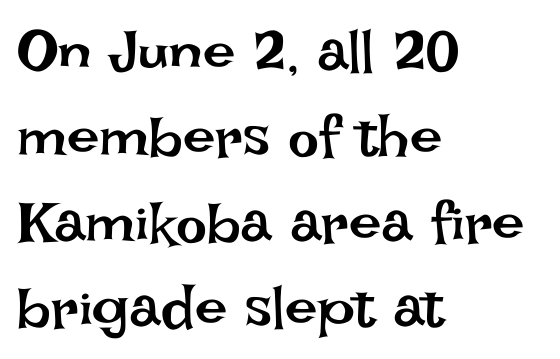
The image shows 58 px regular-weight type, upright; set left-aligned, normal line spacing (1.47x), normal letter spacing, not underlined; low stroke contrast and a large x-height.
